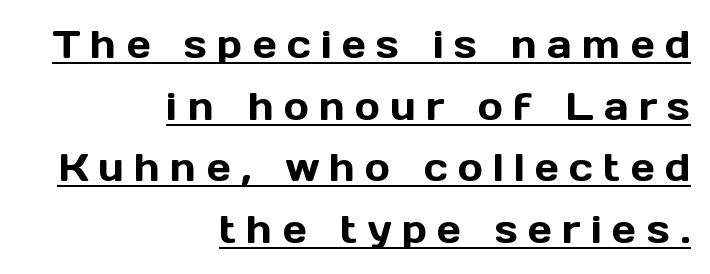
The image shows 38 px sans-serif type, upright; set right-aligned, normal line spacing (1.62x), unusually wide letter spacing (+0.27 em), underlined; a medium x-height.
